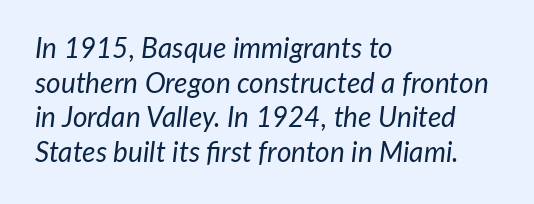
{"italic": "yes", "lean": "right", "slant_degrees": 7, "bold": "no", "weight": "regular", "width": "normal", "stroke_contrast": "low", "x_height": "medium", "monospaced": "no", "underline": "no", "align": "left", "line_spacing_ratio": 1.24, "letter_spacing": "normal", "letter_spacing_em": 0.0, "glyph_px": 28}
